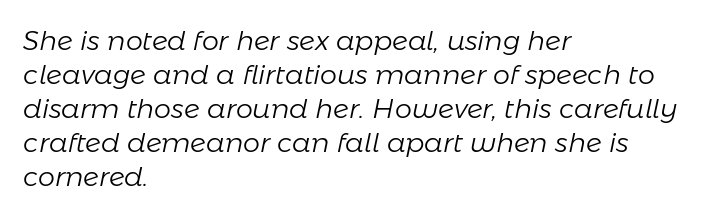
Clear beneath every line of the passage. Weight: in the light-to-regular range. An italicized treatment has been applied to the whole sample. Nothing unusual about the tracking: characters are spaced as the font intends. The block of text has a typical density, with ordinary space between rows.
